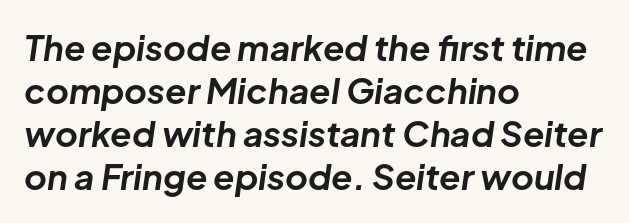
The image shows 35 px bold type, italic (leaning right); set left-aligned, line spacing 1.23x, normal letter spacing, not underlined; low stroke contrast and a medium x-height.
